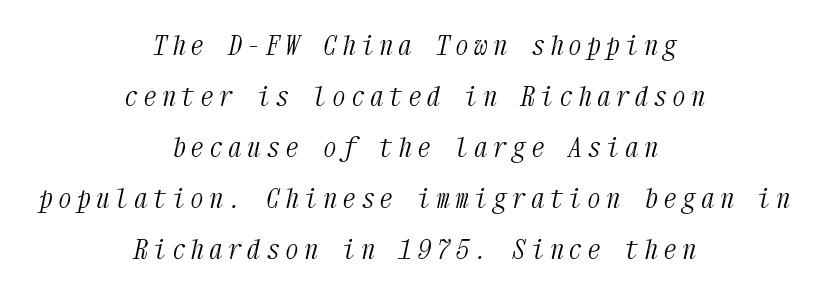
{"italic": "yes", "lean": "right", "slant_degrees": 12, "bold": "no", "underline": "no", "align": "center", "line_spacing_ratio": 1.89, "letter_spacing": "wide", "letter_spacing_em": 0.2, "glyph_px": 27}
